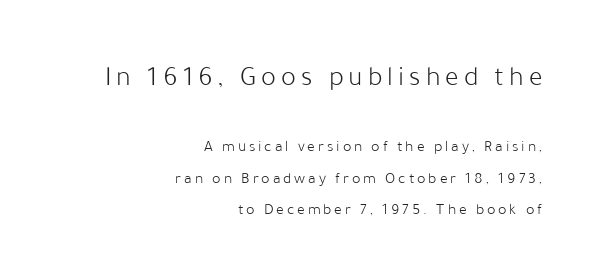
{"serif": "no", "italic": "no", "bold": "no", "weight": "light", "width": "normal", "stroke_contrast": "low", "x_height": "medium", "monospaced": "no", "underline": "no", "align": "right", "line_spacing": "loose", "line_spacing_ratio": 1.98, "larger_block": "first", "size_ratio": 1.75, "glyph_px": 28}
